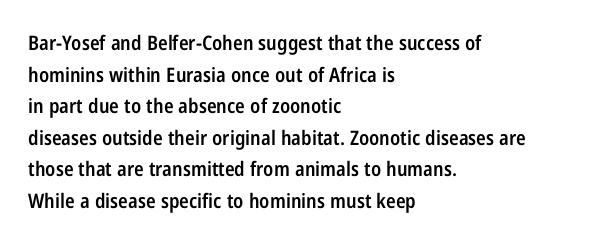
{"italic": "no", "bold": "semi", "underline": "no", "align": "left", "line_spacing": "normal", "line_spacing_ratio": 1.58, "letter_spacing": "normal", "letter_spacing_em": 0.0, "glyph_px": 20}
